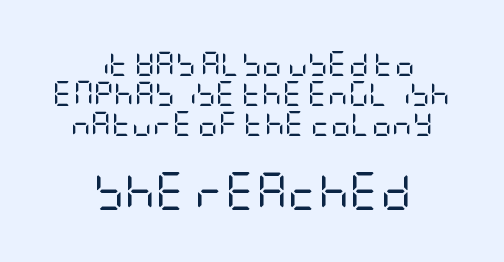
A bare baseline throughout the passage. Layout note: lines centered. In this sample the second text group is rendered at the bigger scale. The glyphs in this specimen are sans serif. Stroke mass is kept to a normal reading level or below.
